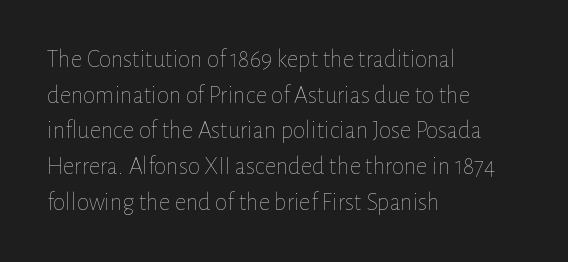
The image shows 25 px text type, upright; set left-aligned, normal line spacing (1.43x), normal letter spacing, not underlined.
